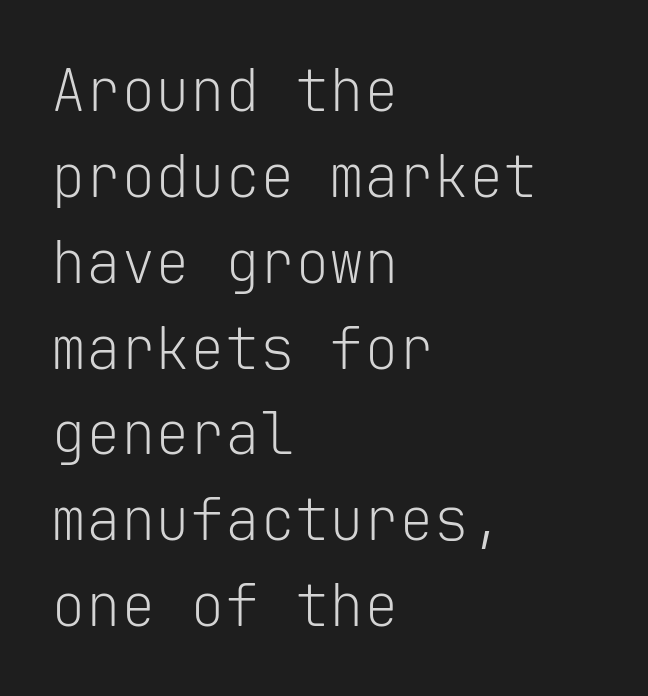
The image shows 58 px light sans-serif type, upright, monospaced; set left-aligned, normal line spacing (1.48x), normal letter spacing, not underlined; low stroke contrast and a medium x-height.
